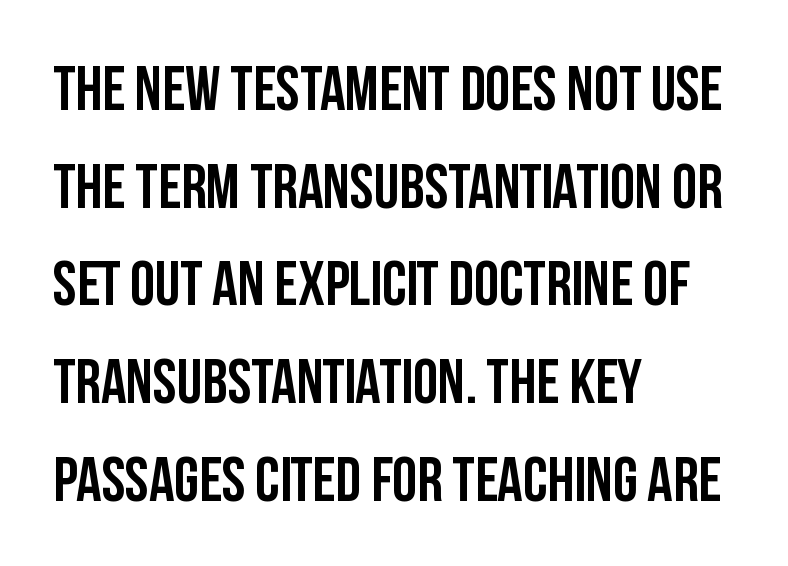
Weight: bold. The passage shown is not underscored anywhere. Italic? Not at all — the glyphs are vertical. Left-aligned paragraph, ragged on the right. Each new line begins a customary step beneath the previous one.
